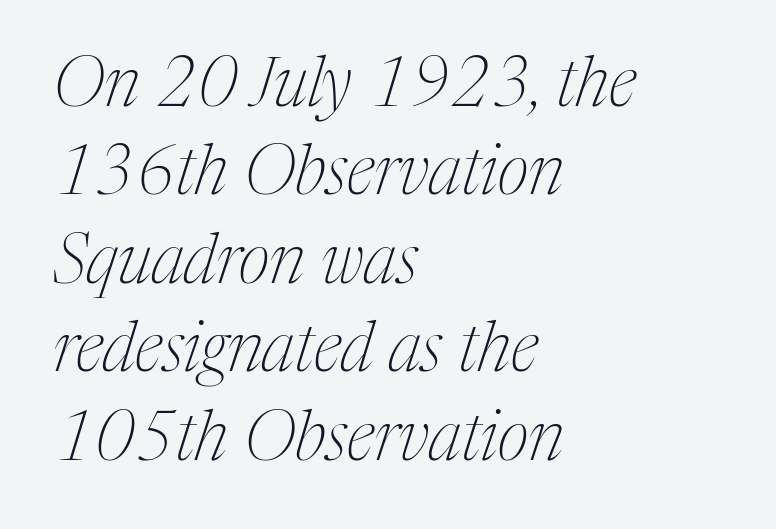
Observe the ordinary spacing: letters are neighbours, not strangers. Interline gaps are of average width in this sample. Classification — serif. Reading down the block, your eye returns to a fixed left position each line.
